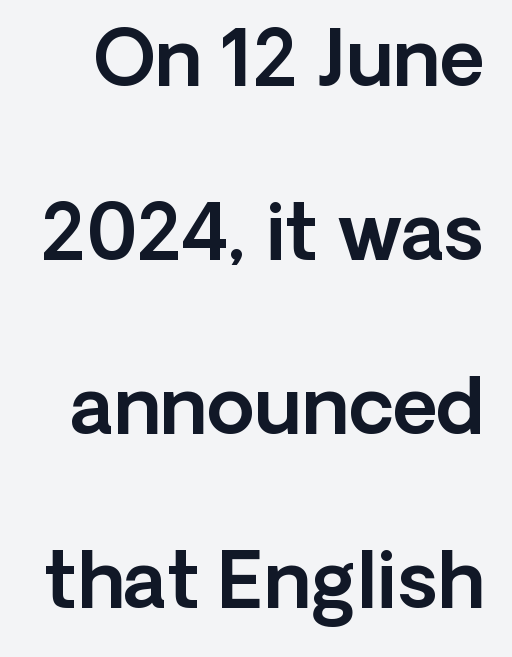
Each letter's strokes conclude bluntly, with no projecting serifs. The lettering holds an erect, upright posture throughout. Words float on clear page, feet unadorned. Is this a fixed-width face? No — the glyphs have proportional, varying widths.
